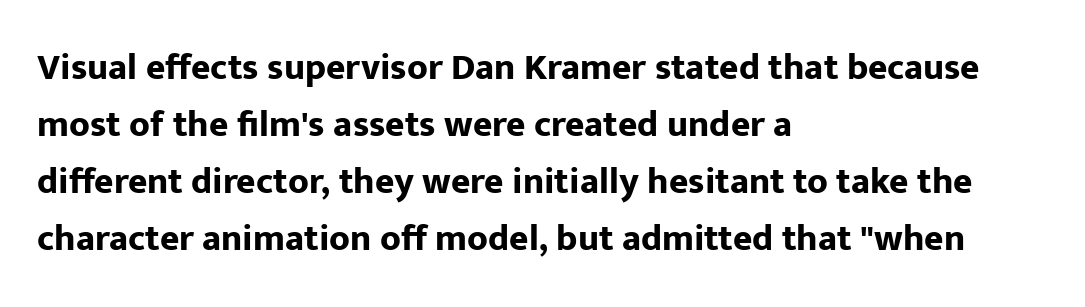
{"serif": "no", "italic": "no", "bold": "yes", "weight": "bold", "width": "normal", "stroke_contrast": "low", "x_height": "medium", "monospaced": "no", "underline": "no", "align": "left", "line_spacing": "normal", "line_spacing_ratio": 1.54, "letter_spacing": "normal", "letter_spacing_em": 0.0, "glyph_px": 37}
